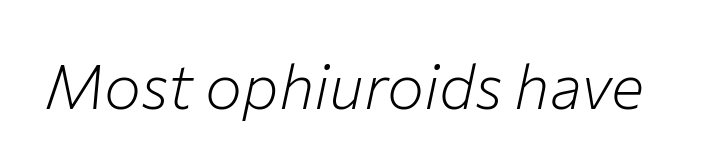
Q: Is the text bold? A: No.
Q: Is the text italic (slanted)? A: Yes, it leans right by about 12 degrees.
Q: Is the text underlined? A: No.
Q: Is the spacing between letters normal or unusually wide? A: Normal.
Q: Width (condensed, normal, or wide)? A: Normal.
Q: Stroke contrast? A: Low.
Q: x-height? A: Medium.
Q: Monospaced? A: No.
